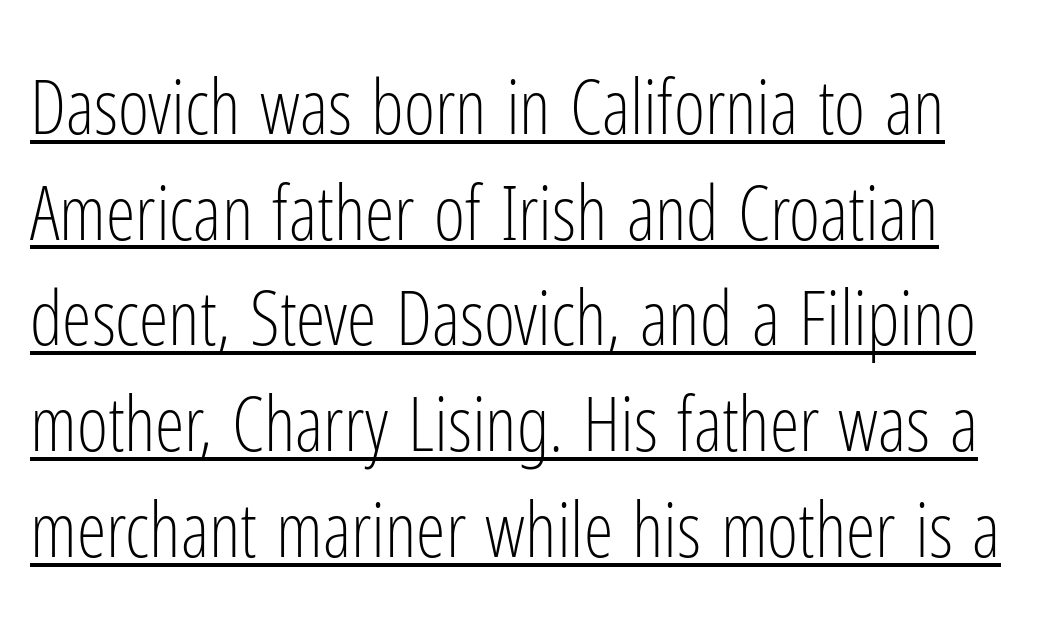
Q: Is the text bold? A: No.
Q: Is the text italic (slanted)? A: No, it is upright.
Q: Is the typeface a serif or a sans-serif typeface? A: Sans-serif.
Q: Is the text underlined? A: Yes.
Q: Is the spacing between letters normal or unusually wide? A: Normal.
Q: Is the spacing between lines tight, normal or loose? A: Normal.
Q: Width (condensed, normal, or wide)? A: Condensed.
Q: Stroke contrast? A: Low.
Q: x-height? A: Medium.
Q: Monospaced? A: No.
